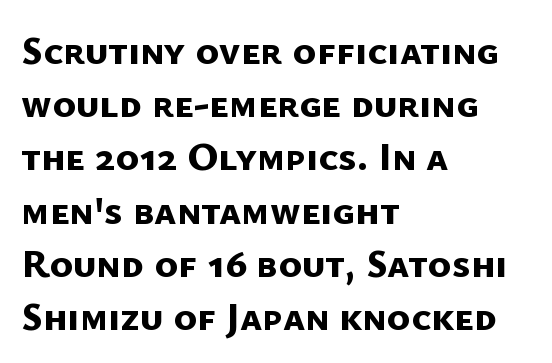
The image shows 40 px bold sans-serif type; set left-aligned, normal line spacing (1.33x), normal letter spacing, not underlined; low stroke contrast and a medium x-height.
